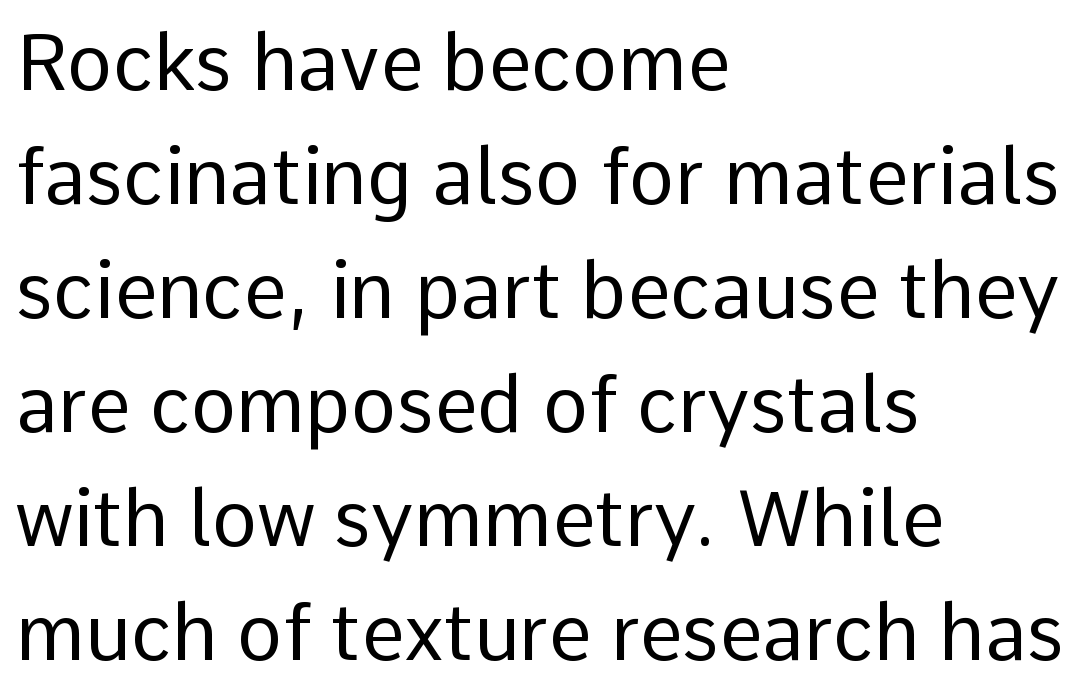
Q: Is the text bold? A: No.
Q: Is the text italic (slanted)? A: No, it is upright.
Q: Is the typeface a serif or a sans-serif typeface? A: Sans-serif.
Q: Is the text underlined? A: No.
Q: How is the paragraph aligned? A: Left-aligned.
Q: Is the spacing between letters normal or unusually wide? A: Normal.
Q: Is the spacing between lines tight, normal or loose? A: Normal.
Q: Width (condensed, normal, or wide)? A: Normal.
Q: Stroke contrast? A: Low.
Q: x-height? A: Medium.
Q: Monospaced? A: No.
